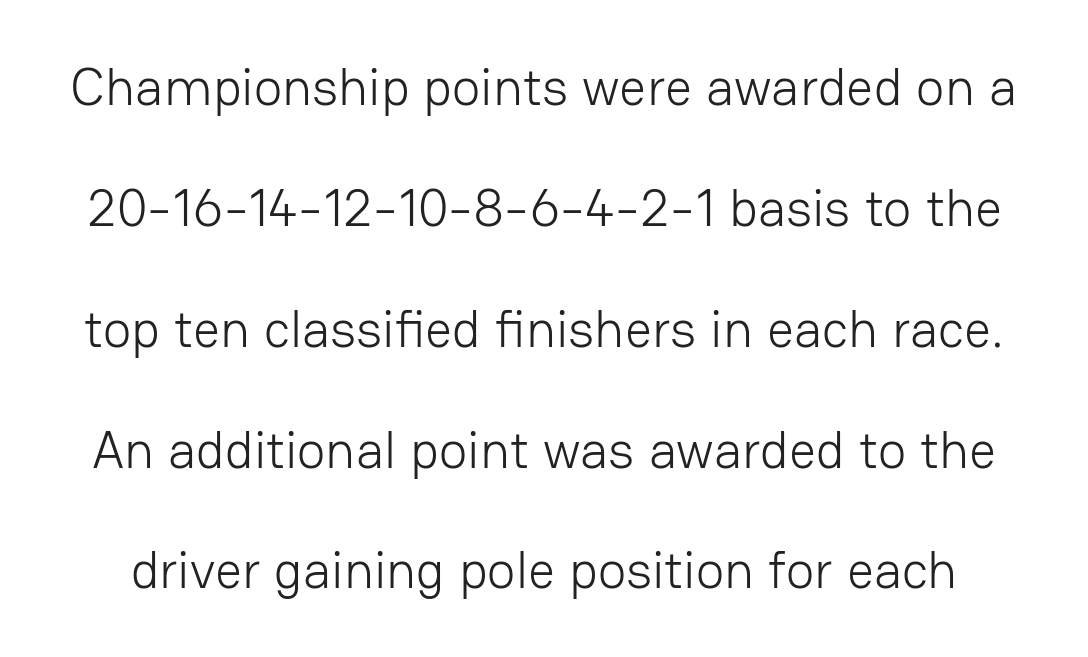
{"serif": "no", "italic": "no", "bold": "no", "weight": "light", "width": "normal", "stroke_contrast": "low", "x_height": "medium", "monospaced": "no", "underline": "no", "line_spacing": "loose", "line_spacing_ratio": 2.28, "letter_spacing": "normal", "letter_spacing_em": 0.0, "glyph_px": 53}
